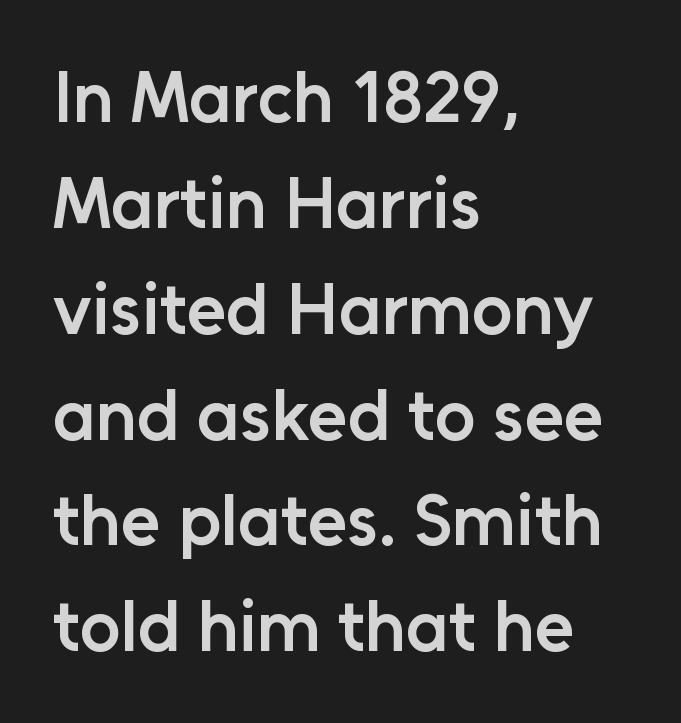
The image shows 72 px semibold sans-serif type, upright; set left-aligned, normal line spacing (1.47x), normal letter spacing, not underlined; low stroke contrast and a medium x-height.
